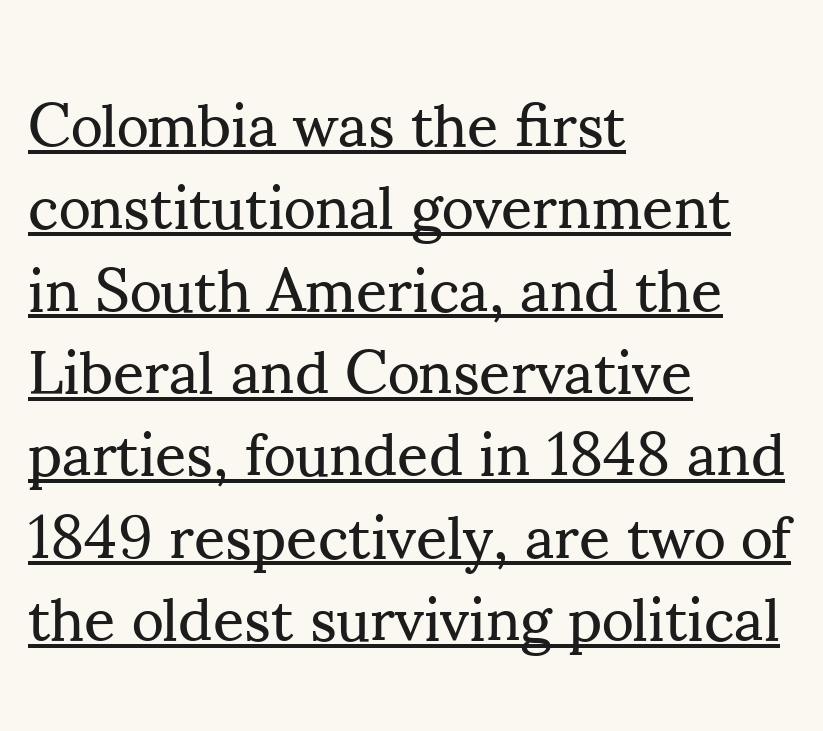
The characters are drawn with everyday or finer stroke widths. A typesetter would call this proportional, since set widths differ per character. In designer terms, the underline attribute is active on this setting. A classic flush-left, rag-right setting is used for this passage. Check where the strokes stop: tiny serifs finish them off.
